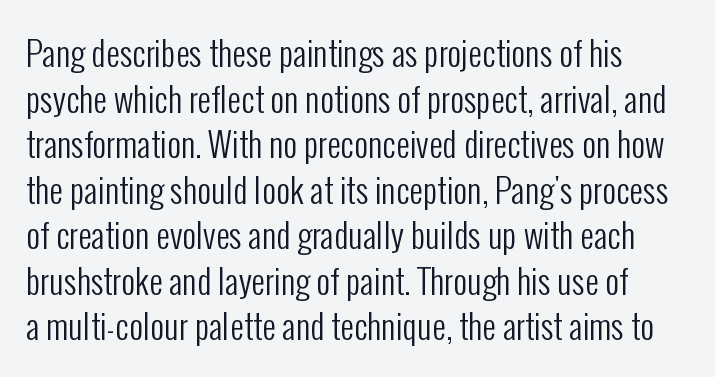
{"serif": "no", "italic": "no", "bold": "no", "weight": "regular", "width": "condensed", "stroke_contrast": "low", "x_height": "medium", "monospaced": "no", "underline": "no", "align": "left", "line_spacing": "normal", "line_spacing_ratio": 1.34, "letter_spacing": "normal", "letter_spacing_em": 0.0, "glyph_px": 34}
